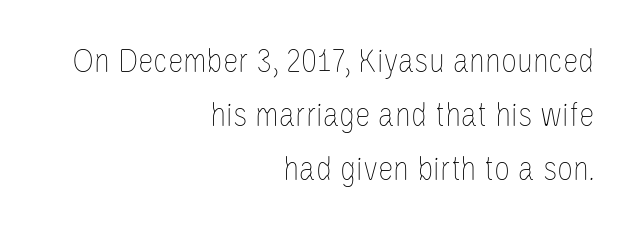
The passage is arranged like a letterhead date or caption credit — flush right. Honestly, the letter spacing is just normal — you wouldn't notice it. Decoration check: the copy has no underline. Posture: upright roman.
